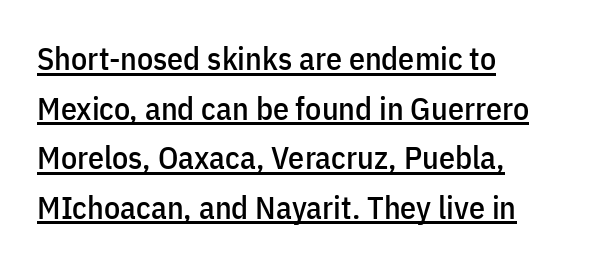
Q: Is the text italic (slanted)? A: No, it is upright.
Q: Is the typeface a serif or a sans-serif typeface? A: Sans-serif.
Q: Is the text underlined? A: Yes.
Q: How is the paragraph aligned? A: Left-aligned.
Q: Is the spacing between letters normal or unusually wide? A: Normal.
Q: Is the spacing between lines tight, normal or loose? A: Normal.
Q: Width (condensed, normal, or wide)? A: Condensed.
Q: Stroke contrast? A: Low.
Q: x-height? A: Medium.
Q: Monospaced? A: No.
